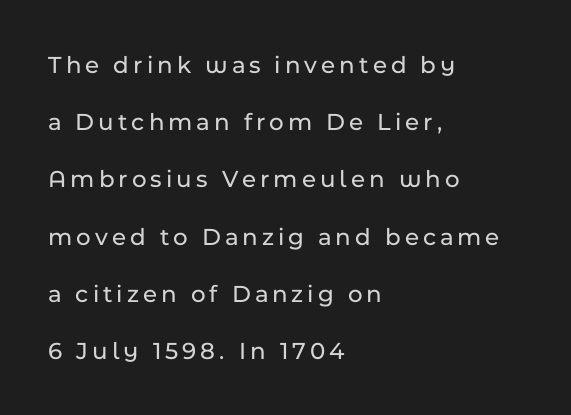
The image shows 25 px text type, upright; set left-aligned, loose line spacing (2.29x), not underlined.
